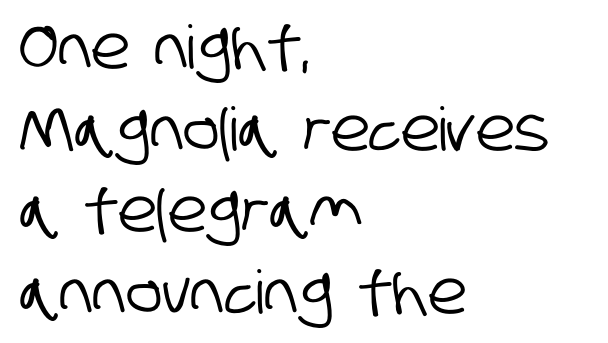
Q: Is the typeface a serif or a sans-serif typeface? A: Sans-serif.
Q: Is the text underlined? A: No.
Q: How is the paragraph aligned? A: Left-aligned.
Q: Is the spacing between letters normal or unusually wide? A: Normal.
Q: Is the spacing between lines tight, normal or loose? A: Normal.
Q: Width (condensed, normal, or wide)? A: Condensed.
Q: Stroke contrast? A: Low.
Q: x-height? A: Large.
Q: Monospaced? A: No.
